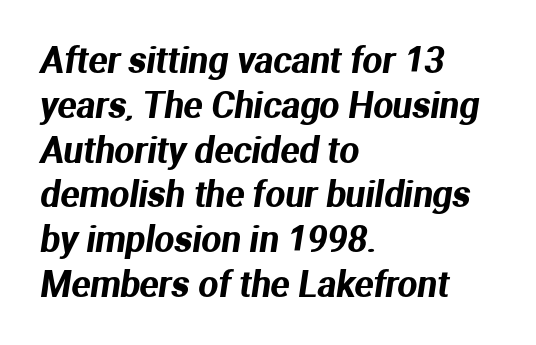
The string is rendered with underlining switched off. Varying glyph widths throughout — classic text-font behaviour. Honestly, the row spacing looks completely unremarkable. This is sans-serif lettering, the kind often seen on screens and signage. The line texture is even and compact thanks to regular tracking.
